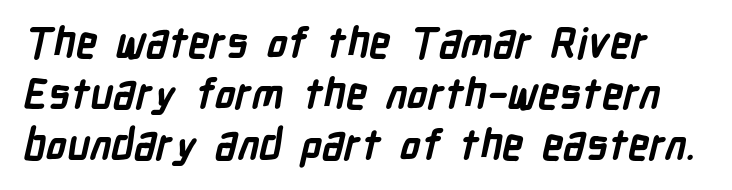
The words here are not underlined. Inter-character spacing is left at the font's built-in metrics. Character widths vary here, with narrow letters taking less room than wide ones. Each glyph is drawn with heavy, bold strokes.
